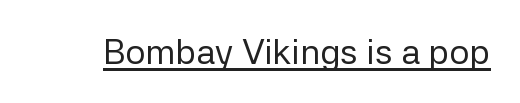
This sample uses an upright cut, with every glyph sitting square on the baseline. Do the characters align in a grid? No, the font is proportional. This is sans-serif lettering, the kind often seen on screens and signage. The type is set solid horizontally, with unmodified tracking. The cut favours lightness, reaching ordinary text weight at its darkest.
